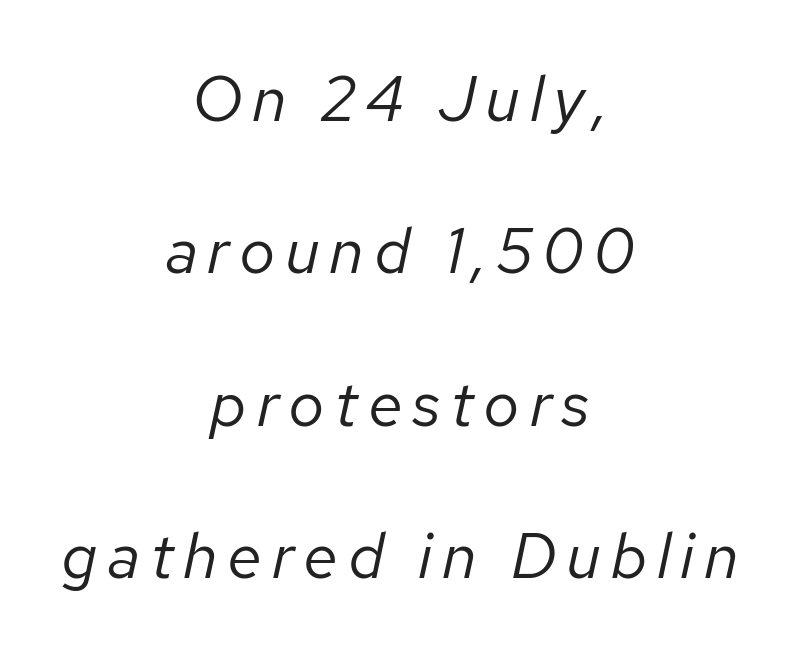
Line starts and ends both wander, symmetrically. The cut favours lightness, reaching ordinary text weight at its darkest. Notice how the stems are inclined rather than vertical — that's the hallmark of italics. Notice the wide empty band between every row — that's loose leading. Do the characters align in a grid? No, the font is proportional. The words here are not underlined.
